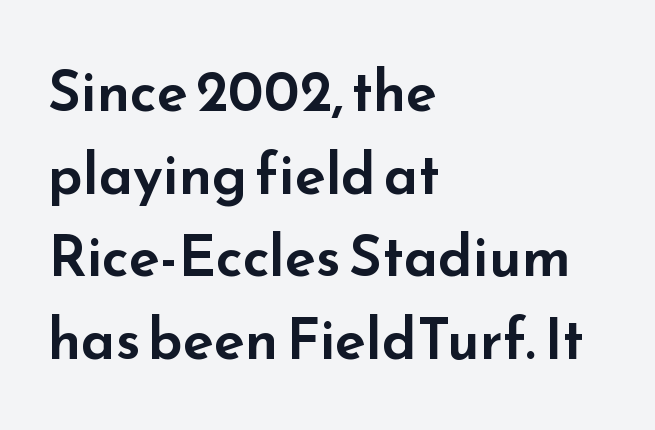
Q: Is the text italic (slanted)? A: No, it is upright.
Q: Is the typeface a serif or a sans-serif typeface? A: Sans-serif.
Q: Is the text underlined? A: No.
Q: How is the paragraph aligned? A: Left-aligned.
Q: Is the spacing between letters normal or unusually wide? A: Normal.
Q: Is the spacing between lines tight, normal or loose? A: Normal.
Q: Width (condensed, normal, or wide)? A: Wide.
Q: Stroke contrast? A: Low.
Q: x-height? A: Small.
Q: Monospaced? A: No.
